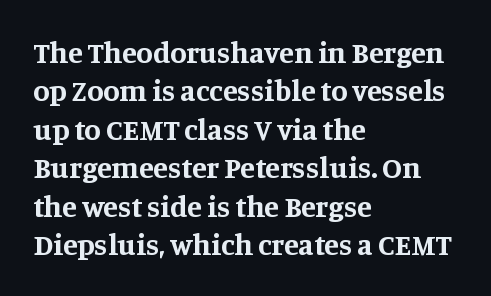
Strong, thick strokes mark this as bold type. Old-style or modern, the face here clearly has serifs. In terms of posture, this sample is upright. Decoration check: the copy has no underline. Default kerning and tracking; the words read as compact shapes. The lines are quadded left.
